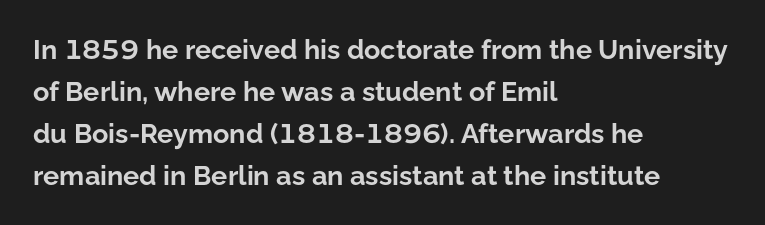
The image shows 27 px bold type, upright; set left-aligned, normal line spacing (1.55x), normal letter spacing, not underlined.
